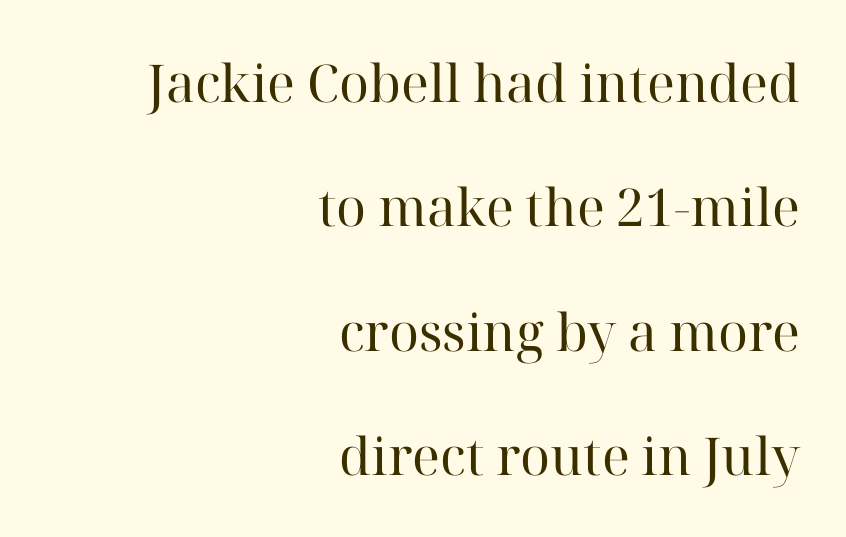
The image shows 52 px regular-weight serif type, upright; set right-aligned, loose line spacing (2.39x), normal letter spacing, not underlined; high stroke contrast and a medium x-height.
